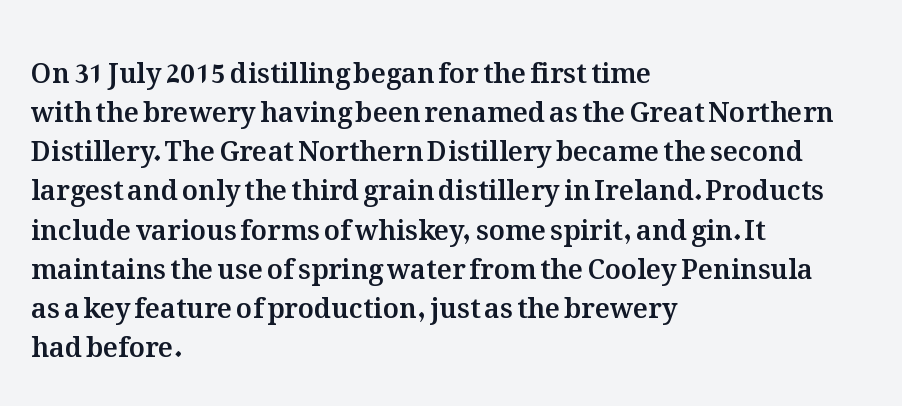
Q: Is the text italic (slanted)? A: No, it is upright.
Q: Is the text underlined? A: No.
Q: How is the paragraph aligned? A: Left-aligned.
Q: Is the spacing between letters normal or unusually wide? A: Normal.
Q: Is the spacing between lines tight, normal or loose? A: Normal.
